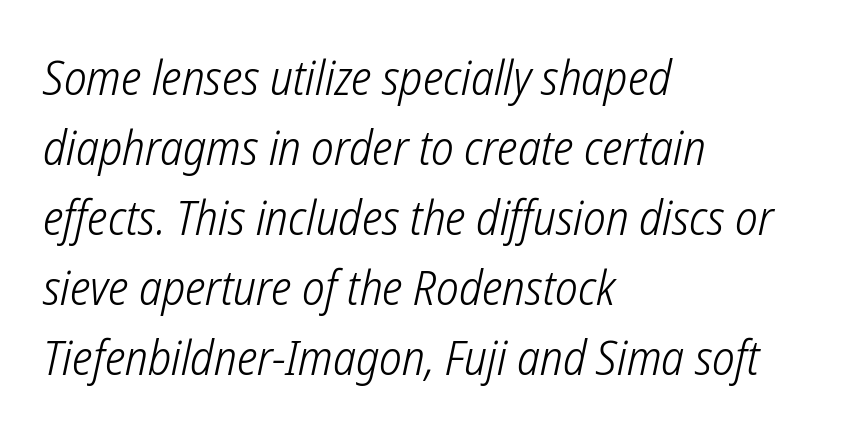
{"serif": "no", "bold": "no", "weight": "light", "width": "condensed", "stroke_contrast": "low", "x_height": "medium", "monospaced": "no", "underline": "no", "align": "left", "line_spacing": "normal", "line_spacing_ratio": 1.46, "letter_spacing": "normal", "letter_spacing_em": 0.0, "glyph_px": 48}
